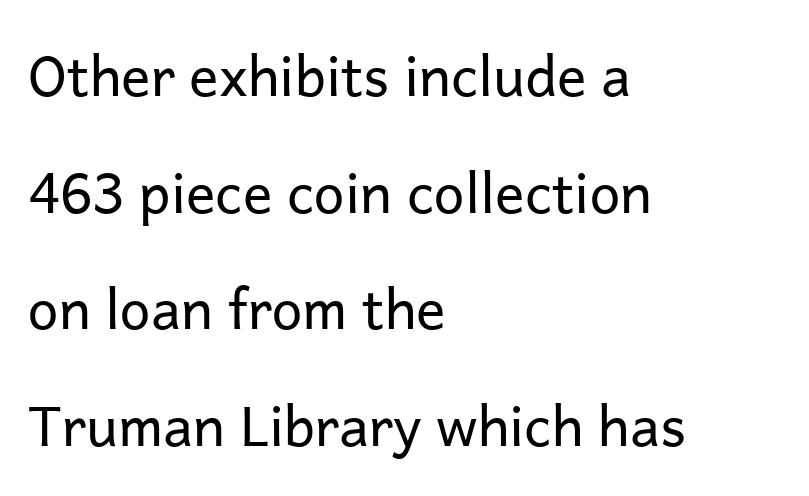
The face used here is proportionally spaced, like ordinary book or web type. Rows of type keep a wide berth in the vertical direction. Weight: in the light-to-regular range. In terms of letterform style, serifs are entirely absent.
